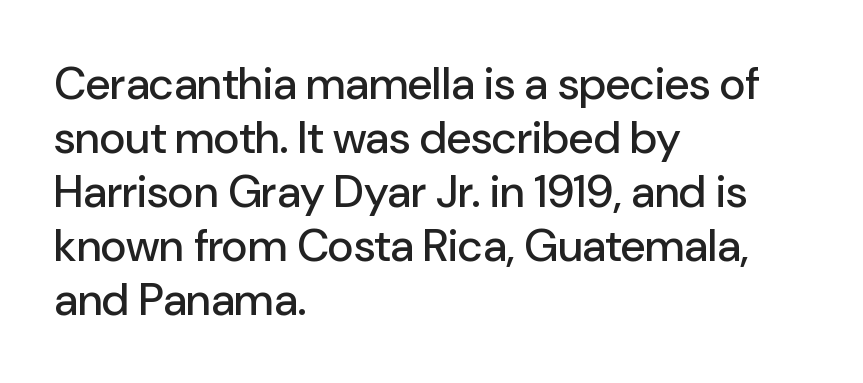
Underlining? Definitely not there. The ragged edge is on the right, which tells us the setting is flush left. The letters advance in unequal steps, a hallmark of proportional type. Tall strokes in this sample are plumb rather than angled.
